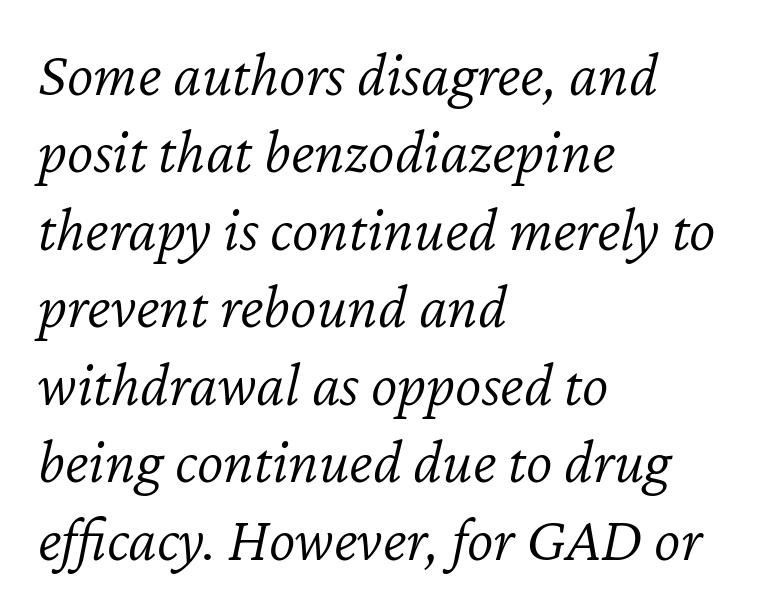
Has an underline been added? It has not. If you drew a line through each stem, it would be angled. This rendering uses left alignment, leaving the right contour irregular. Counters stay open thanks to moderate or lighter strokes. How are the letters spaced? Ordinarily, with no added tracking.
